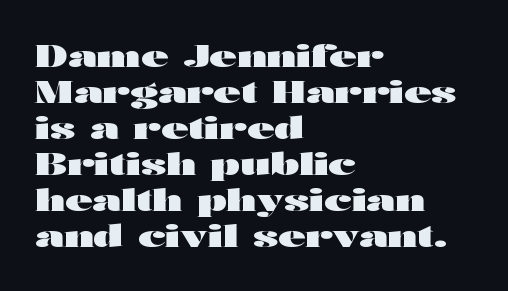
{"italic": "no", "bold": "yes", "weight": "heavy", "width": "wide", "stroke_contrast": "high", "x_height": "medium", "monospaced": "no", "underline": "no", "align": "left", "line_spacing_ratio": 1.2, "letter_spacing": "normal", "letter_spacing_em": 0.0, "glyph_px": 30}
